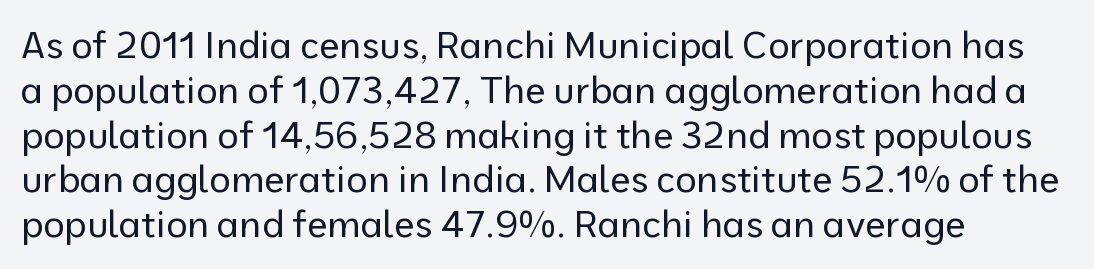
The image shows 37 px regular-weight sans-serif type, upright; set left-aligned, line spacing 1.21x, normal letter spacing, not underlined; low stroke contrast and a medium x-height.
